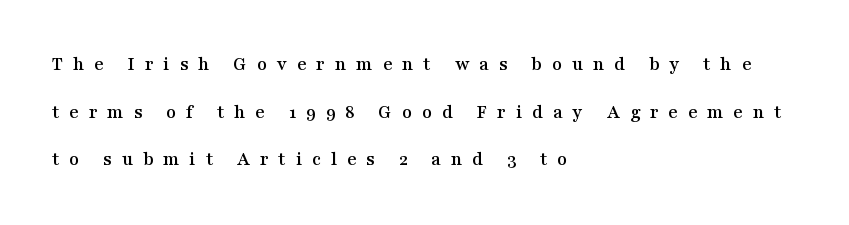
Q: Is the text italic (slanted)? A: No, it is upright.
Q: Is the text underlined? A: No.
Q: How is the paragraph aligned? A: Left-aligned.
Q: Is the spacing between letters normal or unusually wide? A: Unusually wide.
Q: Is the spacing between lines tight, normal or loose? A: Loose.
